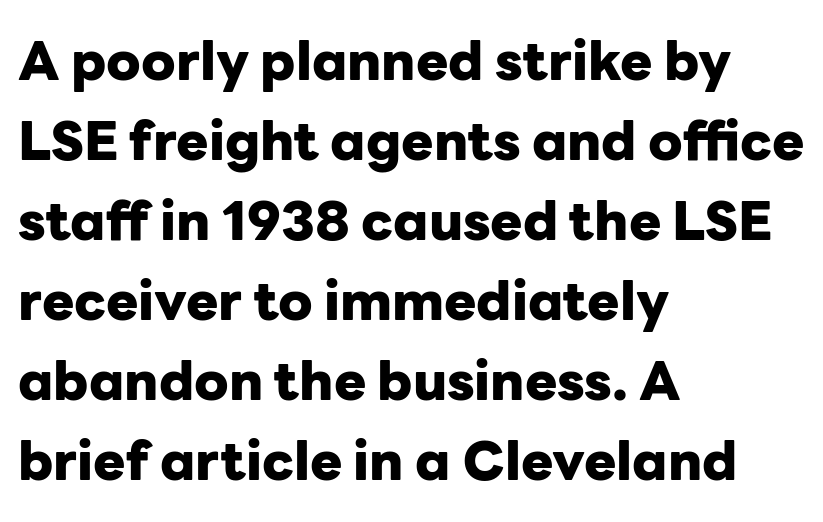
The image shows 54 px heavy sans-serif type, upright; set left-aligned, normal line spacing (1.48x), normal letter spacing, not underlined; low stroke contrast and a medium x-height.
